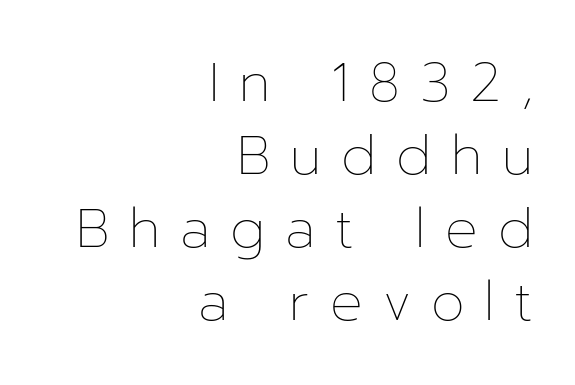
A flush-right, rag-left setting is used for this passage. The lettering holds an erect, upright posture throughout. The font is comparable to plain body text, perhaps lighter. This block has exactly the height ordinary leading produces. The gap between lines stays unmarked. Characters follow at a spacing far wider than the type designer built in.
